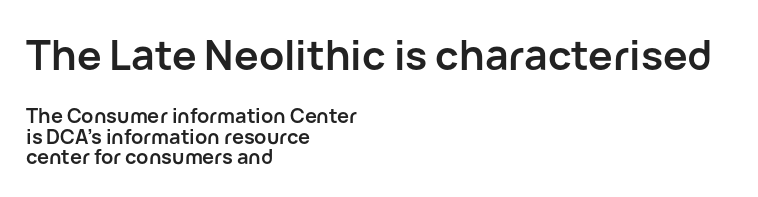
The image shows 41 px semibold sans-serif type, upright; set left-aligned, tight line spacing (1.03x), normal letter spacing, not underlined; the first (top) block is 2.05x larger; low stroke contrast and a medium x-height.
